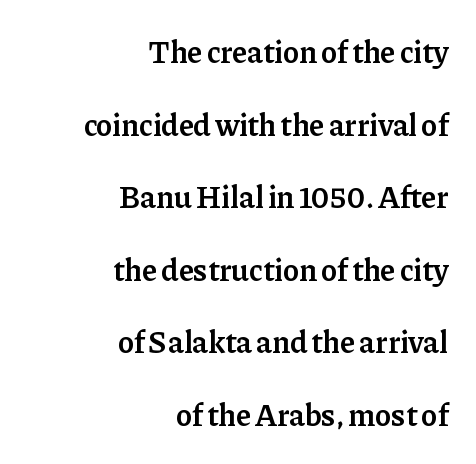
The image shows 31 px semibold serif type, upright; set right-aligned, loose line spacing (2.34x), normal letter spacing, not underlined; low stroke contrast and a medium x-height.
